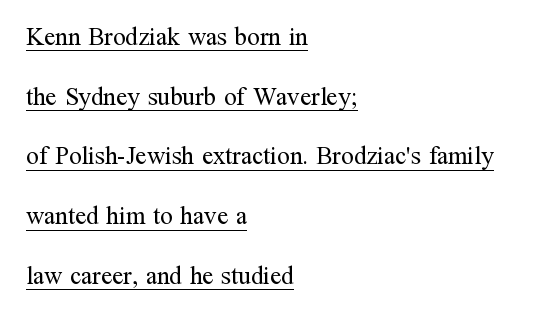
Q: Is the text bold? A: No.
Q: Is the text italic (slanted)? A: No, it is upright.
Q: Is the text underlined? A: Yes.
Q: How is the paragraph aligned? A: Left-aligned.
Q: Is the spacing between letters normal or unusually wide? A: Normal.
Q: Is the spacing between lines tight, normal or loose? A: Loose.
